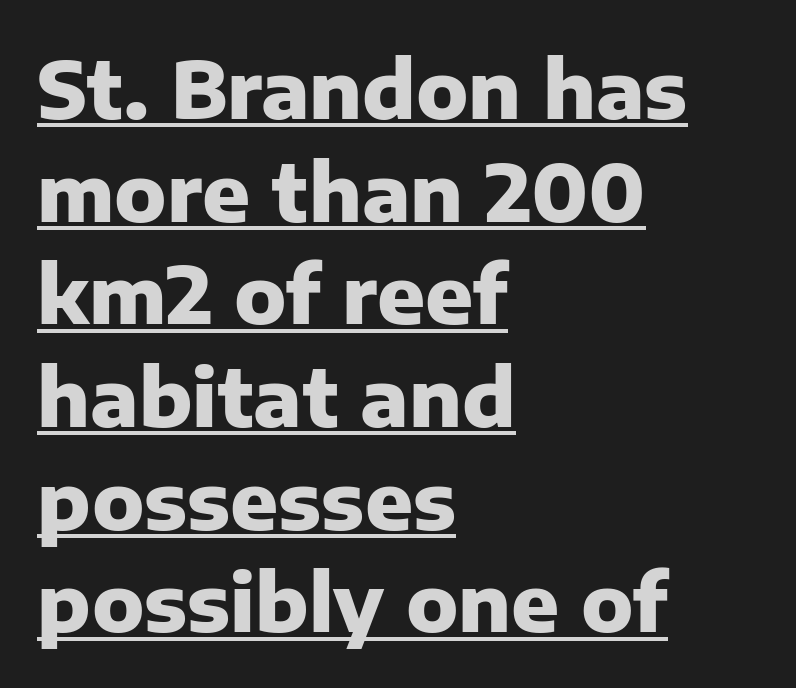
The image shows 79 px heavy sans-serif type, upright; set left-aligned, normal line spacing (1.3x), normal letter spacing, underlined; low stroke contrast and a medium x-height.
